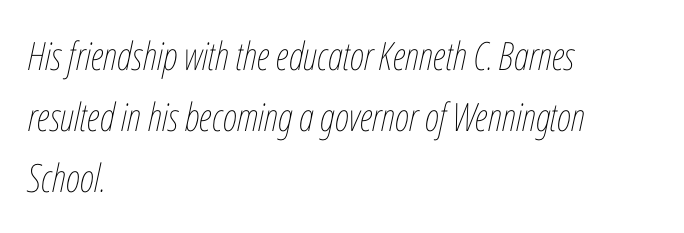
Does the copy run flush right? No — it runs flush left. Letters rest on an invisible, unmarked baseline. A typesetter would call this proportional, since set widths differ per character. Is this a heavy cut? Hardly; it is regular or lighter. The letters sit at their default tracking, neither squeezed nor spread.
